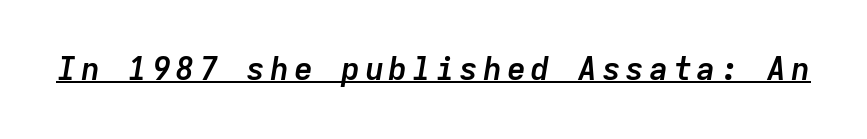
Q: Is the text bold? A: Yes.
Q: Is the text italic (slanted)? A: Yes, it leans right by about 9 degrees.
Q: Is the text underlined? A: Yes.
Q: Width (condensed, normal, or wide)? A: Normal.
Q: Stroke contrast? A: Low.
Q: x-height? A: Medium.
Q: Monospaced? A: Yes.
